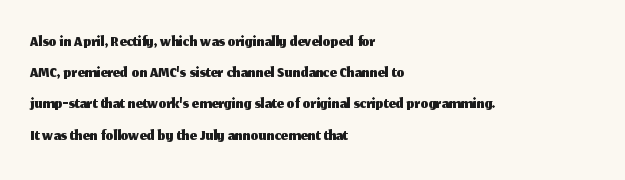
The image shows 25 px text type, upright; set left-aligned, normal line spacing (1.25x), normal letter spacing, not underlined.
